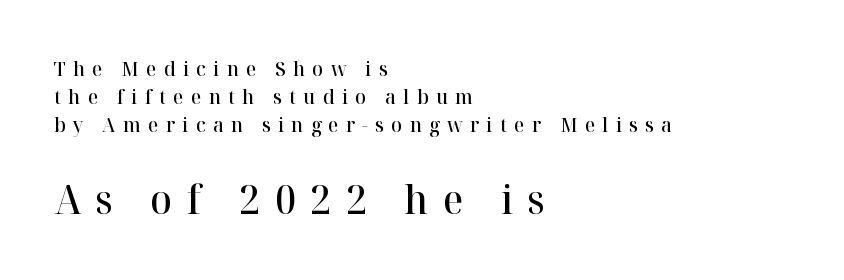
The image shows 40 px semibold serif type, upright; set left-aligned, normal line spacing (1.41x), unusually wide letter spacing (+0.37 em), not underlined; the second (bottom) block is 2.0x larger; high stroke contrast and a medium x-height.
